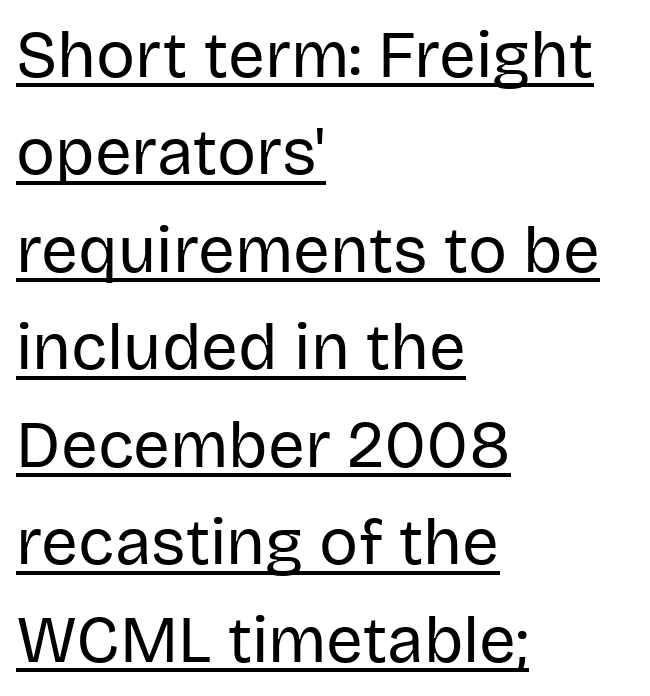
The image shows 65 px regular-weight sans-serif type, upright; set left-aligned, normal line spacing (1.5x), normal letter spacing, underlined; low stroke contrast and a large x-height.
